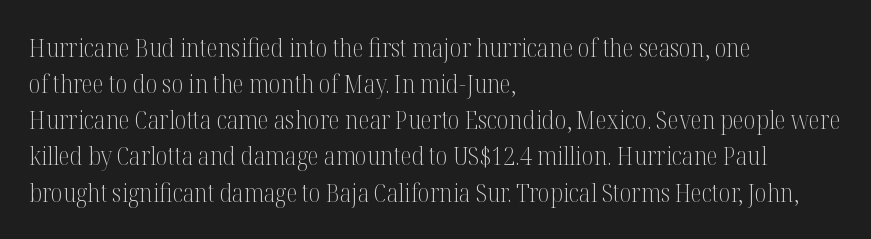
Teacher's note: observe the even left margin — that is flush-left alignment. Students, note that the glyphs here touch the page at normal intervals. Do the letters lean? They stand straight. Descenders hang freely into open space. Stem width sits at or under what a default text font uses.
